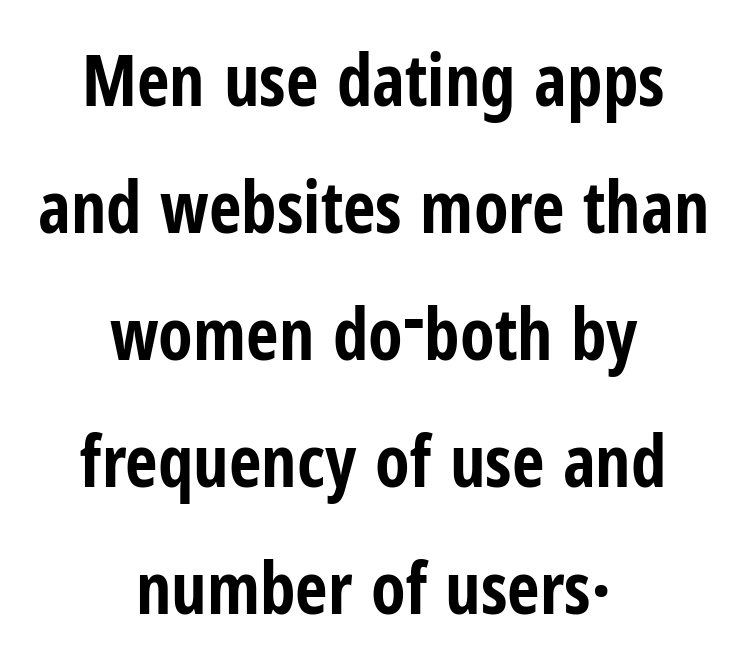
{"serif": "no", "italic": "no", "bold": "yes", "weight": "bold", "width": "condensed", "stroke_contrast": "low", "x_height": "medium", "monospaced": "no", "underline": "no", "align": "center", "line_spacing_ratio": 1.79, "letter_spacing": "normal", "letter_spacing_em": 0.0, "glyph_px": 71}
